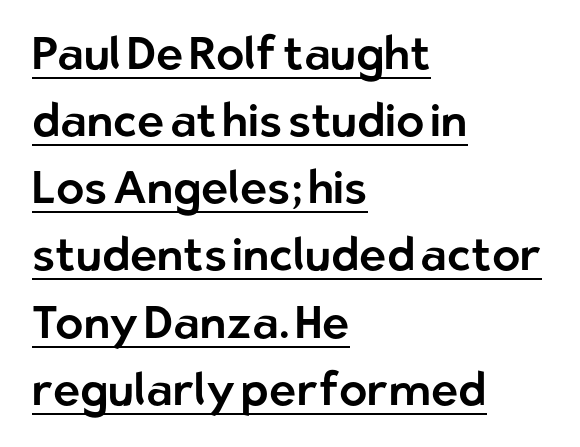
{"serif": "no", "italic": "no", "width": "normal", "stroke_contrast": "low", "x_height": "medium", "monospaced": "no", "underline": "yes", "align": "left", "line_spacing": "normal", "line_spacing_ratio": 1.46, "letter_spacing": "normal", "letter_spacing_em": 0.0, "glyph_px": 46}
